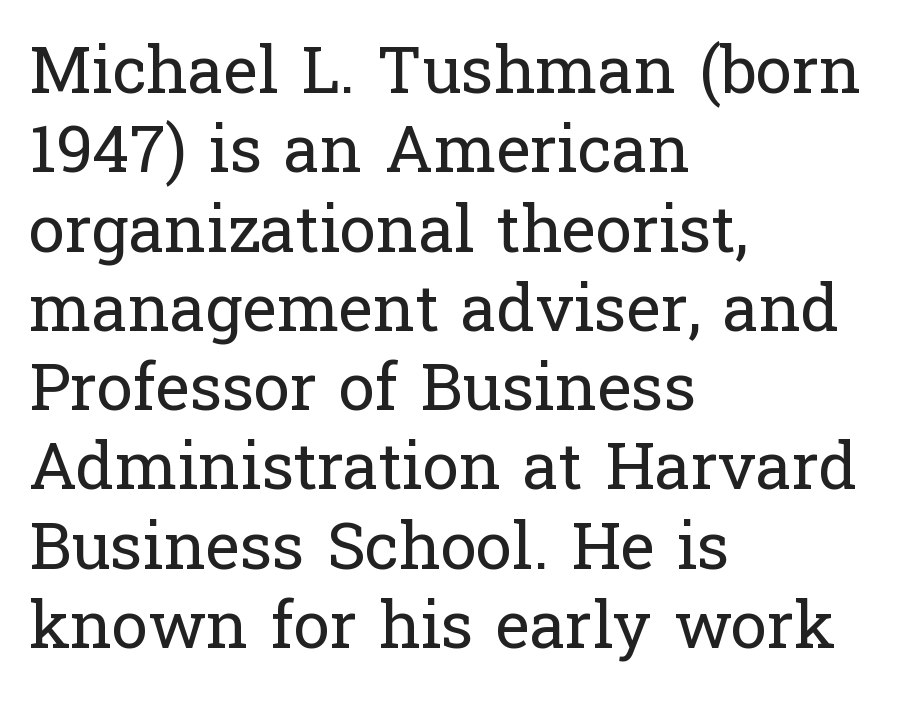
The image shows 65 px regular-weight serif type, upright; set left-aligned, line spacing 1.22x, normal letter spacing, not underlined; low stroke contrast and a medium x-height.
